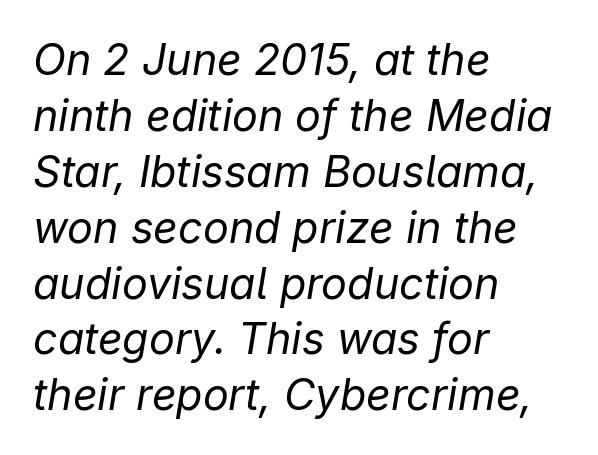
{"italic": "yes", "lean": "right", "slant_degrees": 9, "bold": "no", "weight": "regular", "width": "normal", "stroke_contrast": "low", "x_height": "medium", "monospaced": "no", "underline": "no", "align": "left", "line_spacing": "normal", "line_spacing_ratio": 1.3, "letter_spacing": "normal", "letter_spacing_em": 0.0, "glyph_px": 43}
